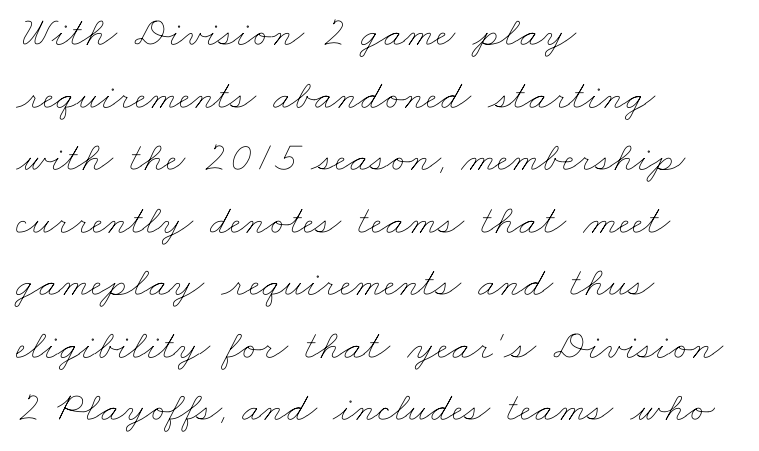
How would I describe the line gaps? Plain and ordinary. Leftover space on each line is placed entirely after the last word. Honestly, there is no underline to notice here at all. The type is set solid horizontally, with unmodified tracking. Note the varied advance widths — an 'i' is clearly narrower than an 'm'. Letters have the restrained weight of plain body copy at most.
